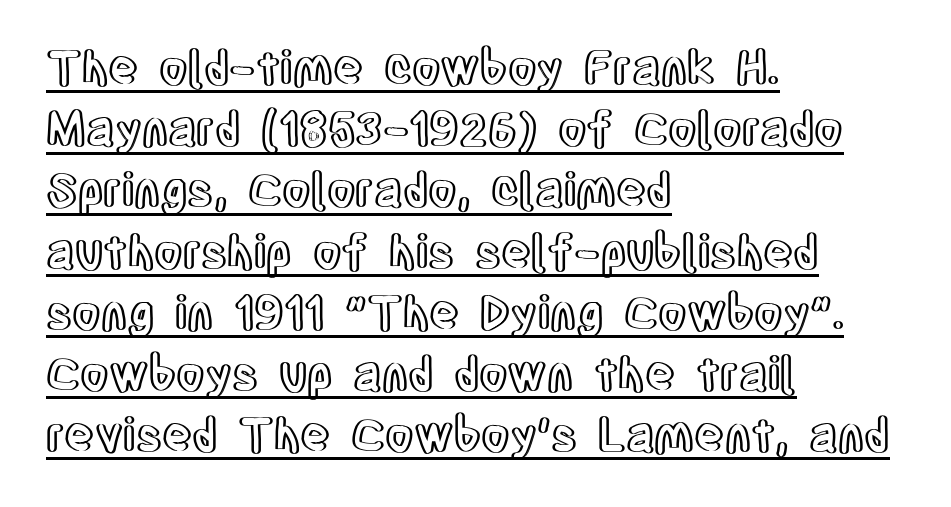
The letters advance in unequal steps, a hallmark of proportional type. No extra tracking has been applied to these lines. In CSS terms this would be text-align: left. Leading matches the norm, producing a regular column. The letters stand straight up with perfectly vertical stems.
